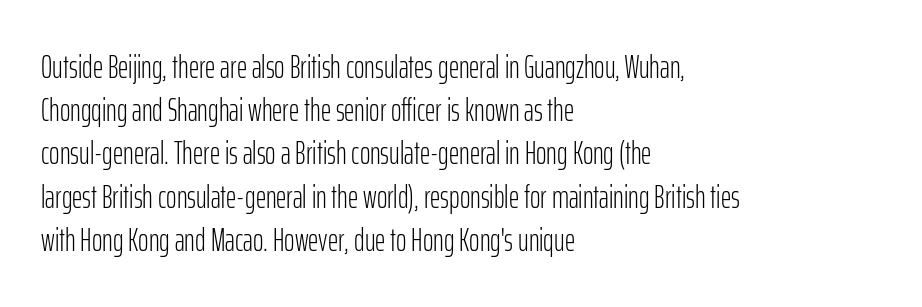
The image shows 32 px light, condensed sans-serif type, upright; set left-aligned, normal line spacing (1.35x), normal letter spacing, not underlined; low stroke contrast and a medium x-height.
